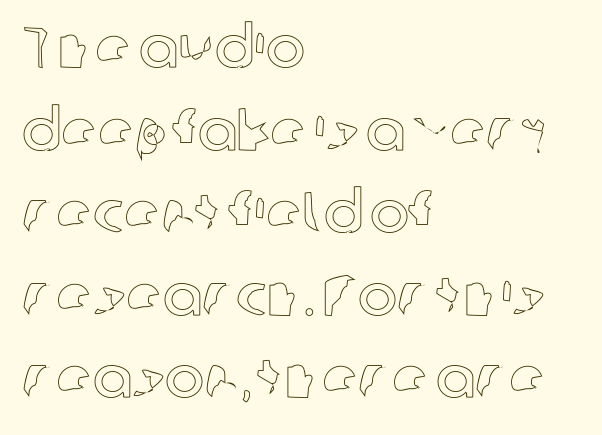
The image shows 59 px text type, upright; set left-aligned, normal line spacing (1.4x), normal letter spacing, not underlined; a medium x-height.
